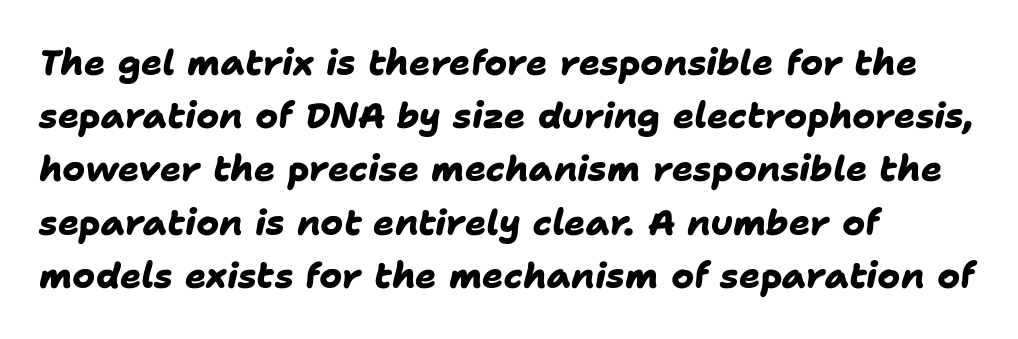
{"serif": "no", "bold": "yes", "weight": "heavy", "width": "normal", "stroke_contrast": "low", "x_height": "medium", "monospaced": "no", "underline": "no", "align": "left", "line_spacing": "normal", "line_spacing_ratio": 1.52, "letter_spacing": "normal", "letter_spacing_em": 0.0, "glyph_px": 35}
